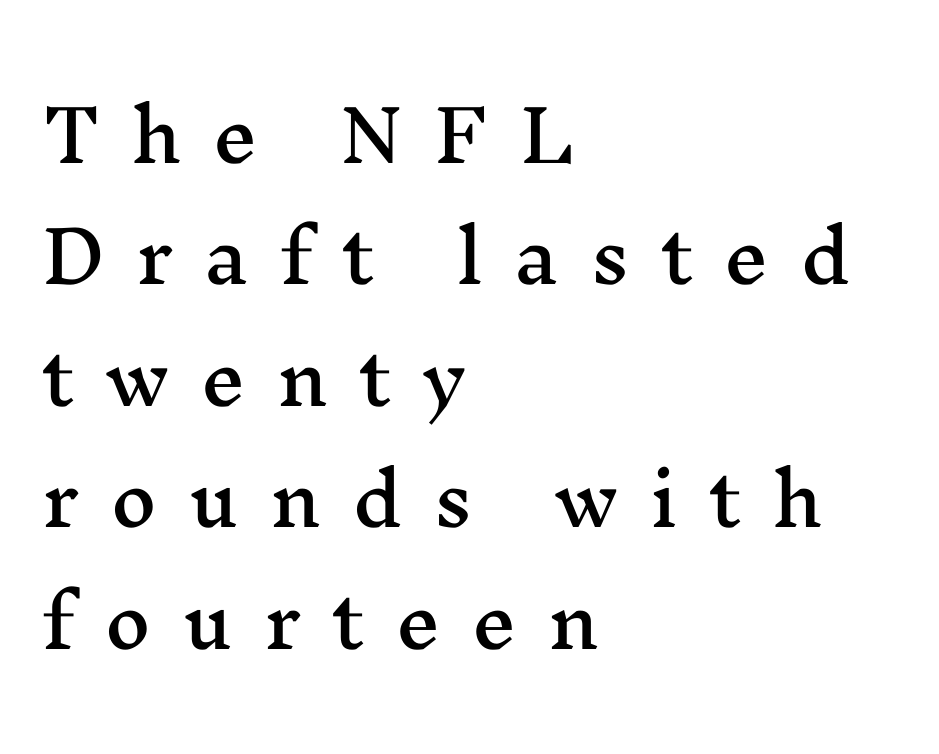
Tracking value appears strongly positive — letters spread wide. Does the copy run flush right? No — it runs flush left. The space directly below the letters is spotless. The axis of the letterforms is exactly vertical.
